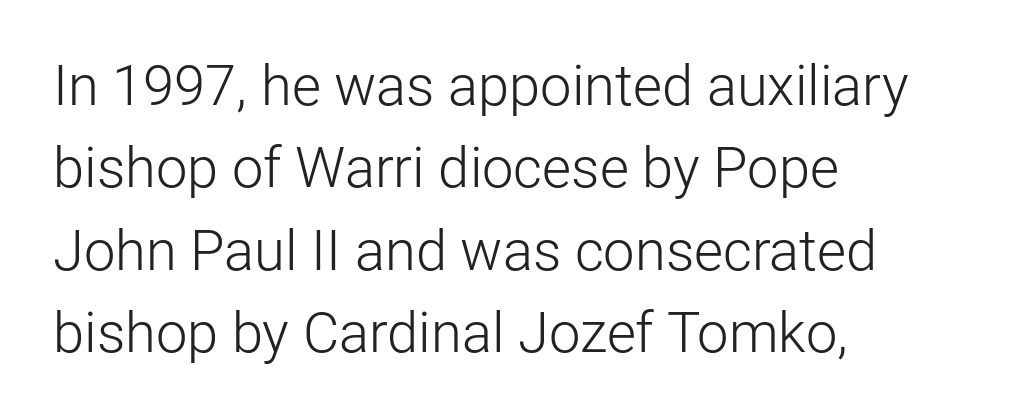
Q: Is the text bold? A: No.
Q: Is the text italic (slanted)? A: No, it is upright.
Q: Is the typeface a serif or a sans-serif typeface? A: Sans-serif.
Q: Is the text underlined? A: No.
Q: How is the paragraph aligned? A: Left-aligned.
Q: Is the spacing between letters normal or unusually wide? A: Normal.
Q: Is the spacing between lines tight, normal or loose? A: Normal.
Q: Width (condensed, normal, or wide)? A: Normal.
Q: Stroke contrast? A: Low.
Q: x-height? A: Medium.
Q: Monospaced? A: No.
